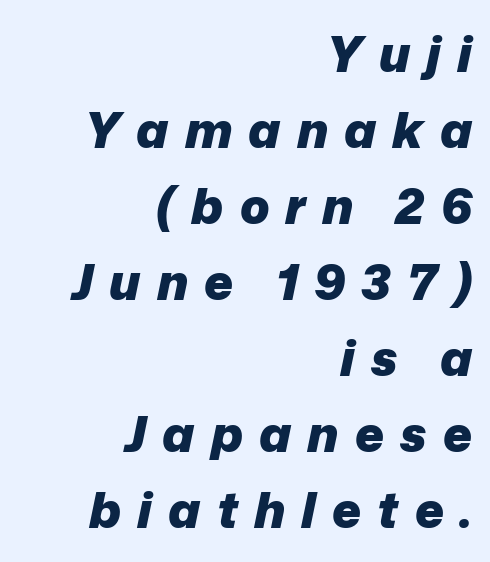
The image shows 49 px heavy type, italic (leaning right); set right-aligned, normal line spacing (1.55x), unusually wide letter spacing (+0.33 em), not underlined; low stroke contrast and a medium x-height.
